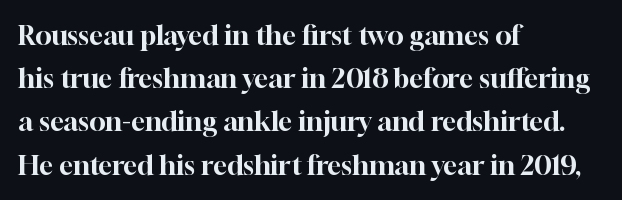
Q: Is the text italic (slanted)? A: No, it is upright.
Q: Is the text underlined? A: No.
Q: How is the paragraph aligned? A: Left-aligned.
Q: Is the spacing between letters normal or unusually wide? A: Normal.
Q: Is the spacing between lines tight, normal or loose? A: Normal.
